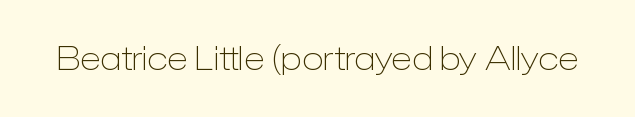
{"serif": "no", "italic": "no", "bold": "no", "weight": "light", "width": "normal", "stroke_contrast": "low", "x_height": "medium", "monospaced": "no", "underline": "no", "letter_spacing": "normal", "letter_spacing_em": 0.0, "glyph_px": 32}
